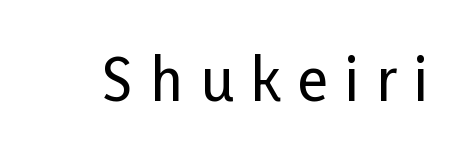
The font's upright variant was chosen for this text. Compared with typical body copy, the letter spacing here is much looser. Examine the stroke ends and you'll find no serifs. Note the varied advance widths — an 'i' is clearly narrower than an 'm'. The gap between lines stays unmarked.
